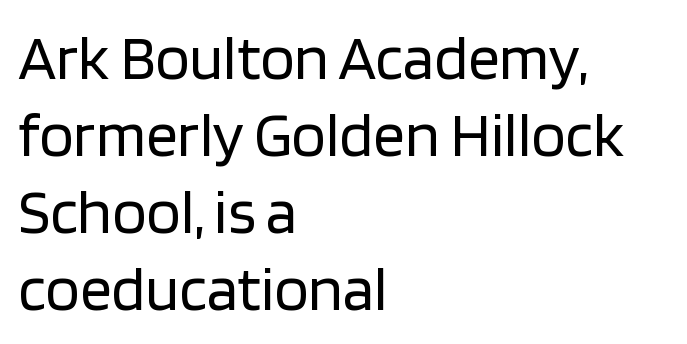
The image shows 63 px regular-weight sans-serif type, upright; set left-aligned, line spacing 1.22x, normal letter spacing, not underlined; low stroke contrast and a large x-height.
